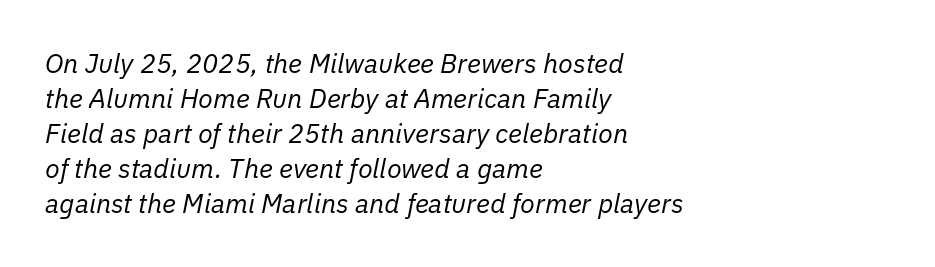
{"italic": "yes", "lean": "right", "slant_degrees": 11, "bold": "no", "underline": "no", "align": "left", "line_spacing": "normal", "line_spacing_ratio": 1.3, "letter_spacing": "normal", "letter_spacing_em": 0.0, "glyph_px": 27}
